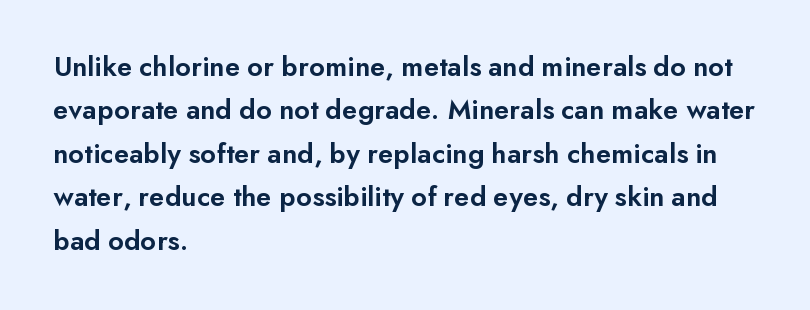
Q: Is the text bold? A: Semi-bold.
Q: Is the text italic (slanted)? A: No, it is upright.
Q: Is the typeface a serif or a sans-serif typeface? A: Sans-serif.
Q: Is the text underlined? A: No.
Q: How is the paragraph aligned? A: Left-aligned.
Q: Is the spacing between letters normal or unusually wide? A: Normal.
Q: Is the spacing between lines tight, normal or loose? A: Normal.
Q: Width (condensed, normal, or wide)? A: Normal.
Q: Stroke contrast? A: Low.
Q: x-height? A: Small.
Q: Monospaced? A: No.
